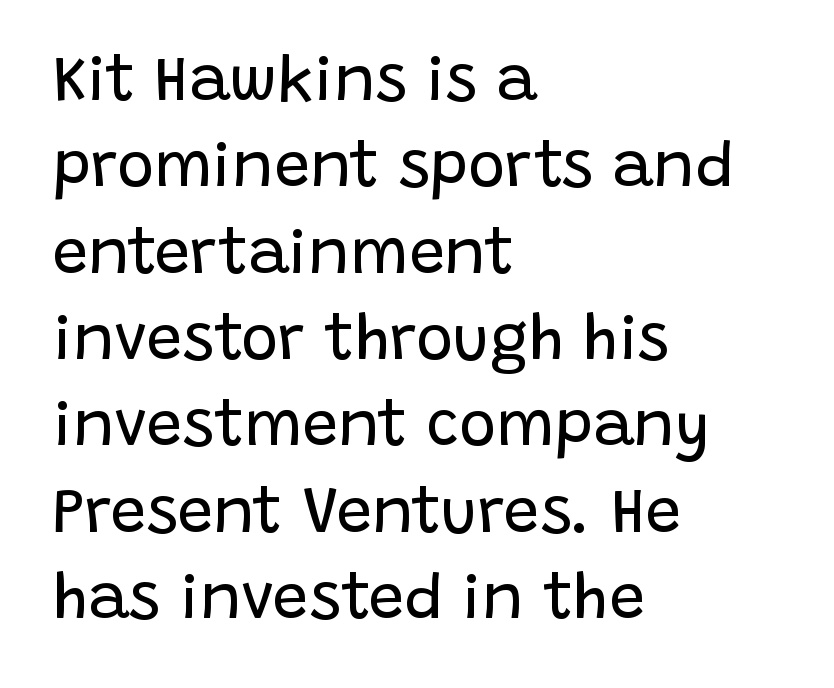
The image shows 63 px regular-weight sans-serif type, upright; set left-aligned, normal line spacing (1.37x), normal letter spacing, not underlined; low stroke contrast and a large x-height.
